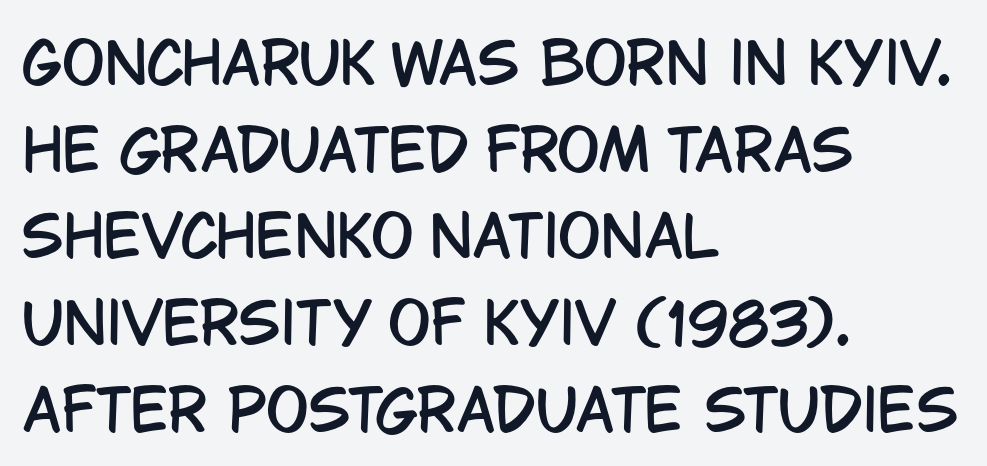
{"serif": "no", "italic": "no", "width": "condensed", "stroke_contrast": "low", "x_height": "large", "monospaced": "no", "underline": "no", "align": "left", "line_spacing": "normal", "line_spacing_ratio": 1.52, "letter_spacing": "normal", "letter_spacing_em": 0.0, "glyph_px": 57}
